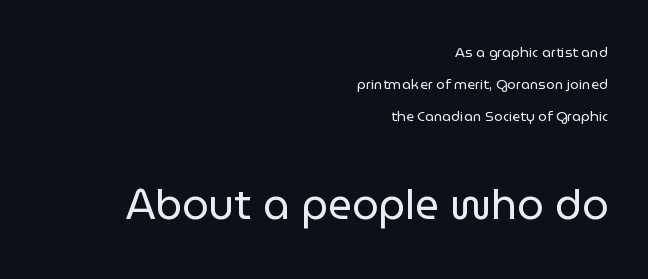
The image shows 42 px regular-weight sans-serif type, upright; set right-aligned, loose line spacing (2.3x), normal letter spacing, not underlined; the second (bottom) block is 3.0x larger; low stroke contrast and a medium x-height.
